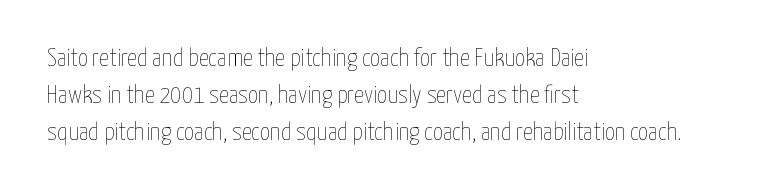
{"italic": "no", "bold": "no", "underline": "no", "align": "left", "line_spacing": "normal", "line_spacing_ratio": 1.49, "letter_spacing": "normal", "letter_spacing_em": 0.0, "glyph_px": 25}
